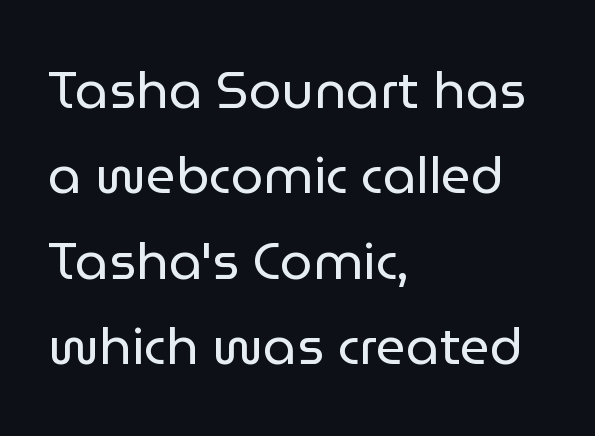
{"serif": "no", "italic": "no", "bold": "no", "weight": "regular", "width": "normal", "stroke_contrast": "low", "x_height": "medium", "monospaced": "no", "underline": "no", "align": "left", "line_spacing": "normal", "line_spacing_ratio": 1.64, "letter_spacing": "normal", "letter_spacing_em": 0.0, "glyph_px": 52}
